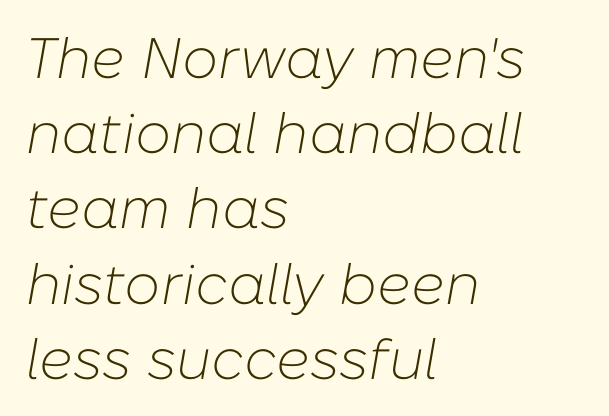
The face used here is proportionally spaced, like ordinary book or web type. The characters are drawn with everyday or finer stroke widths. A typesetter would call this zero additional tracking. The letters are slanted; this is an italic face. The passage shown is not underscored anywhere. Leading: standard.
